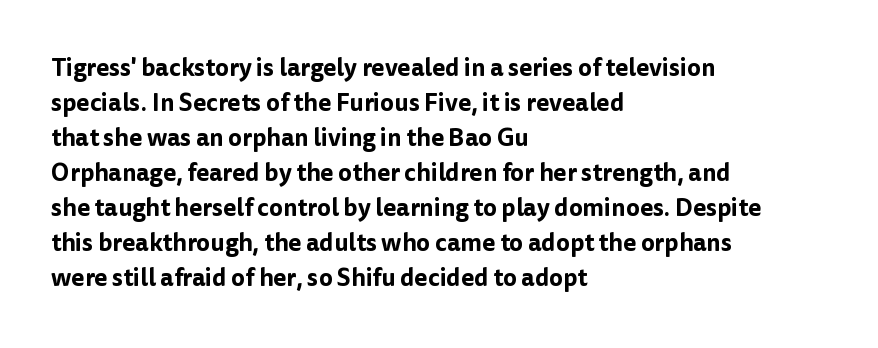
Q: Is the text italic (slanted)? A: No, it is upright.
Q: Is the text underlined? A: No.
Q: How is the paragraph aligned? A: Left-aligned.
Q: Is the spacing between letters normal or unusually wide? A: Normal.
Q: Is the spacing between lines tight, normal or loose? A: Normal.
